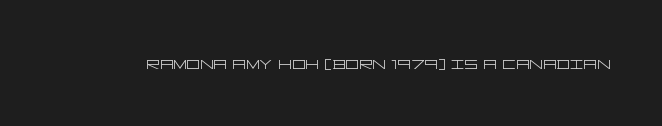
Q: Is the text bold? A: No.
Q: Is the text italic (slanted)? A: No, it is upright.
Q: Is the text underlined? A: No.
Q: Is the spacing between letters normal or unusually wide? A: Normal.
